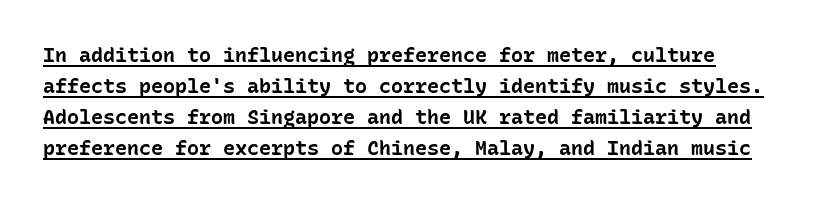
The image shows 20 px bold type, upright; set normal line spacing (1.55x), normal letter spacing, underlined.
